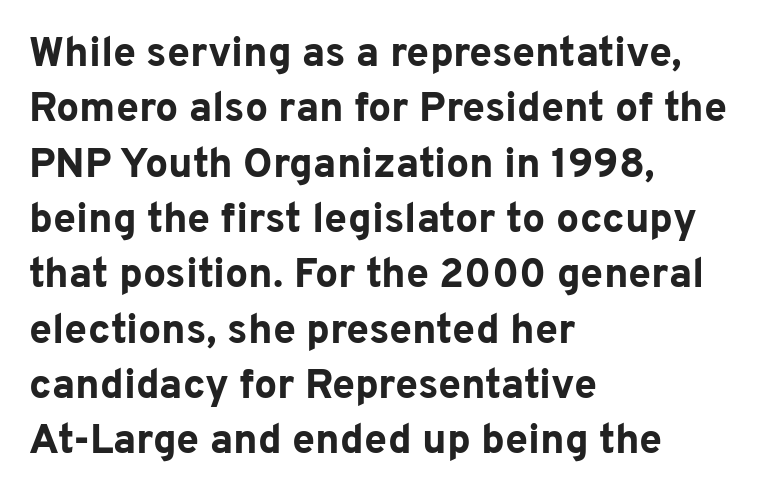
Q: Is the text bold? A: Yes.
Q: Is the text italic (slanted)? A: No, it is upright.
Q: Is the typeface a serif or a sans-serif typeface? A: Sans-serif.
Q: Is the text underlined? A: No.
Q: How is the paragraph aligned? A: Left-aligned.
Q: Is the spacing between letters normal or unusually wide? A: Normal.
Q: Is the spacing between lines tight, normal or loose? A: Normal.
Q: Width (condensed, normal, or wide)? A: Normal.
Q: Stroke contrast? A: Low.
Q: x-height? A: Medium.
Q: Monospaced? A: No.
